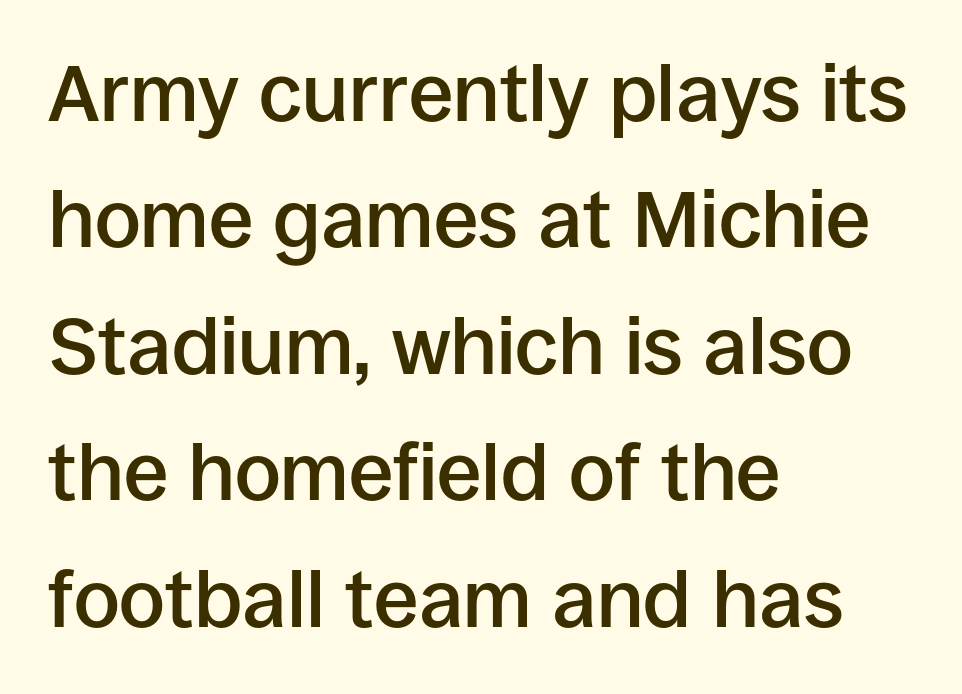
{"serif": "no", "italic": "no", "bold": "semi", "weight": "semibold", "width": "normal", "stroke_contrast": "low", "x_height": "large", "monospaced": "no", "underline": "no", "align": "left", "line_spacing": "normal", "line_spacing_ratio": 1.58, "letter_spacing": "normal", "letter_spacing_em": 0.0, "glyph_px": 80}
